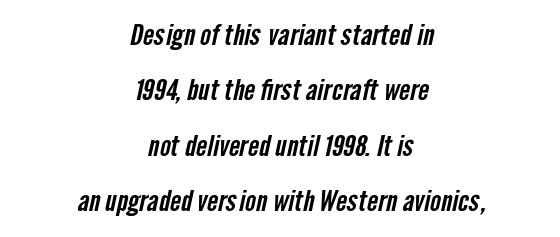
The image shows 29 px condensed sans-serif type; set centered, loose line spacing (1.91x), normal letter spacing, not underlined; low stroke contrast and a medium x-height.
